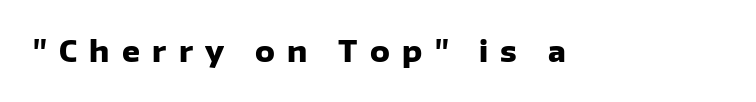
Q: Is the text bold? A: Yes.
Q: Is the text italic (slanted)? A: No, it is upright.
Q: Is the typeface a serif or a sans-serif typeface? A: Sans-serif.
Q: Is the text underlined? A: No.
Q: Is the spacing between letters normal or unusually wide? A: Unusually wide.
Q: Width (condensed, normal, or wide)? A: Normal.
Q: Stroke contrast? A: Low.
Q: x-height? A: Medium.
Q: Monospaced? A: No.
